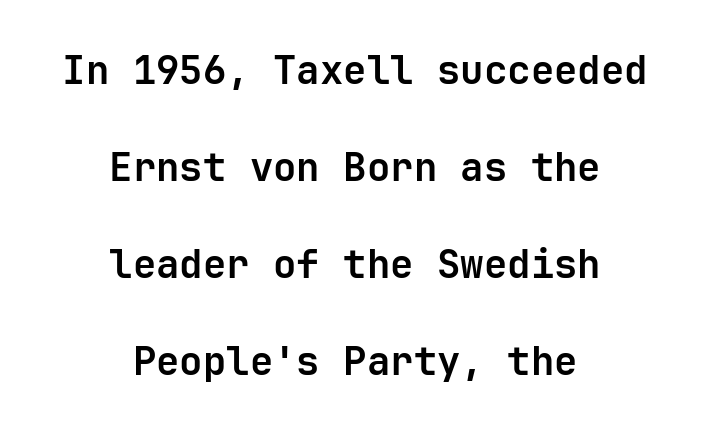
Thick stems and heavy bowls — unmistakably bold. You can tell from the bare stems that sans-serif type was used. The area under the type is left untouched. What stands out about the letter spacing? Nothing — it is the standard amount. Monospaced: the letters line up in strict vertical columns.
